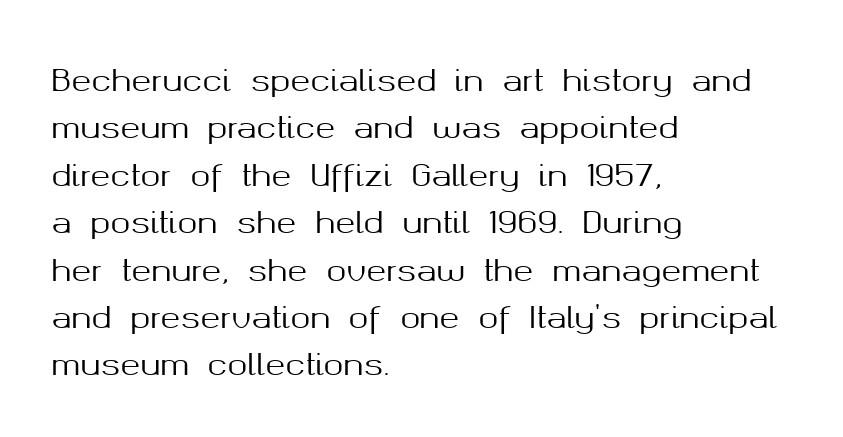
Varying glyph widths throughout — classic text-font behaviour. No italicization has been applied; the sample stays upright. Students, observe: this is what conventionally led text looks like. Standard letterfit; no display-style spreading of the glyphs. Anything drawn beneath the words? Only blank space.
